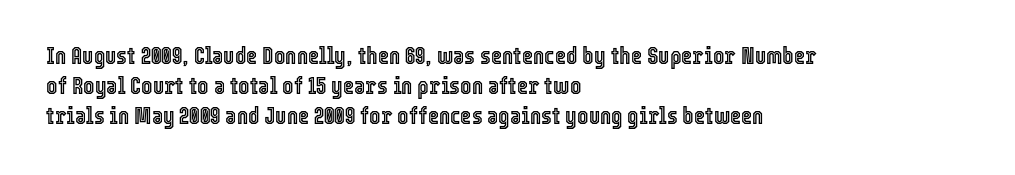
The lines in this sample share a left origin and differ only in where they stop. Tracking here is standard; glyphs follow each other at the usual distance. How would I describe the line gaps? Plain and ordinary. You can tell it's not italic because the verticals are truly vertical.
